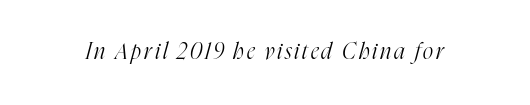
{"italic": "yes", "lean": "right", "slant_degrees": 16, "bold": "no", "underline": "no", "glyph_px": 22}
